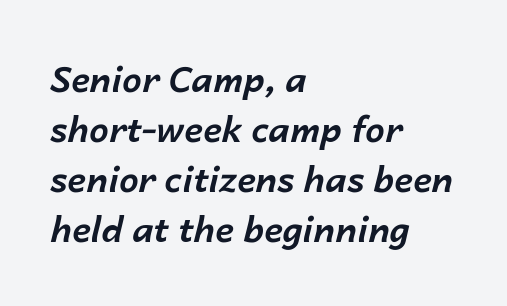
Q: Is the text bold? A: Yes.
Q: Is the text italic (slanted)? A: Yes, it leans right by about 14 degrees.
Q: Is the text underlined? A: No.
Q: How is the paragraph aligned? A: Left-aligned.
Q: Is the spacing between letters normal or unusually wide? A: Normal.
Q: Is the spacing between lines tight, normal or loose? A: Normal.
Q: Width (condensed, normal, or wide)? A: Normal.
Q: Stroke contrast? A: Low.
Q: x-height? A: Medium.
Q: Monospaced? A: No.
